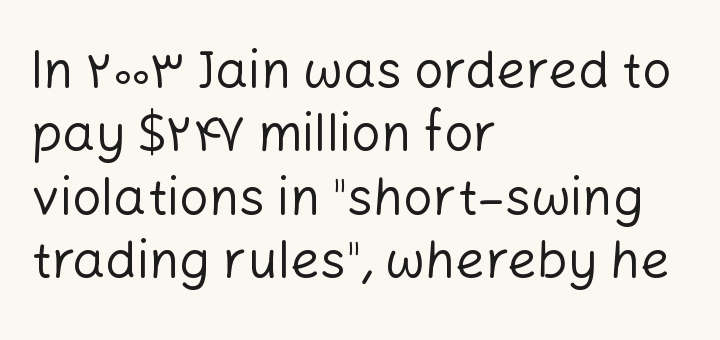
Q: Is the text bold? A: No.
Q: Is the text italic (slanted)? A: No, it is upright.
Q: Is the typeface a serif or a sans-serif typeface? A: Sans-serif.
Q: Is the text underlined? A: No.
Q: How is the paragraph aligned? A: Left-aligned.
Q: Is the spacing between letters normal or unusually wide? A: Normal.
Q: Width (condensed, normal, or wide)? A: Normal.
Q: Stroke contrast? A: Low.
Q: x-height? A: Medium.
Q: Monospaced? A: No.
